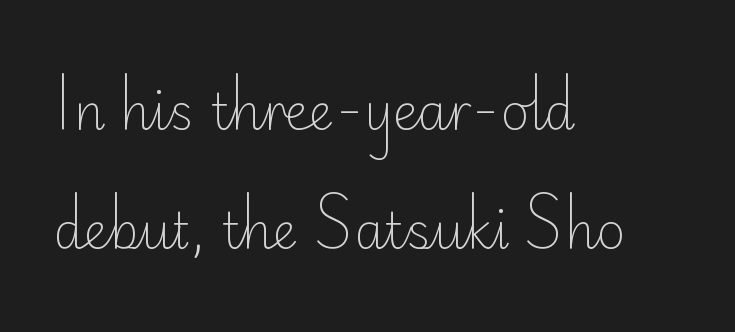
The image shows 49 px light sans-serif type, upright; set left-aligned, loose line spacing (2.43x), normal letter spacing, not underlined; low stroke contrast and a small x-height.
